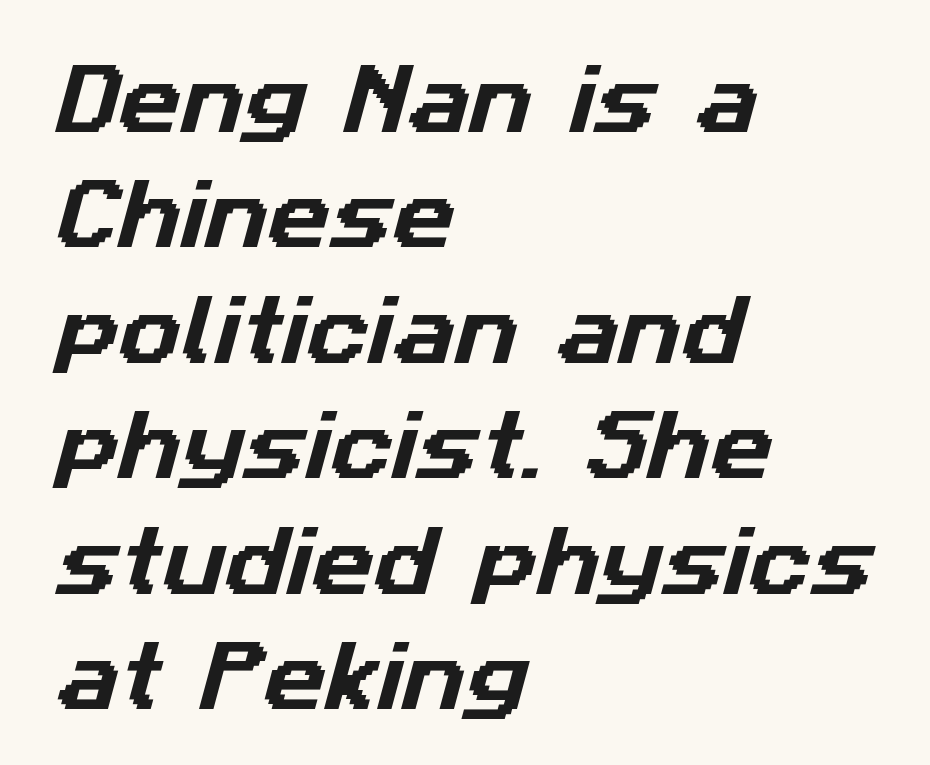
The image shows 77 px sans-serif type; set left-aligned, normal line spacing (1.5x), normal letter spacing, not underlined; low stroke contrast and a medium x-height.
